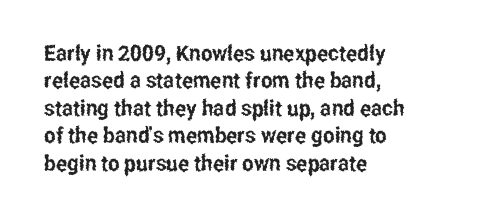
Q: Is the text italic (slanted)? A: No, it is upright.
Q: Is the text underlined? A: No.
Q: How is the paragraph aligned? A: Left-aligned.
Q: Is the spacing between letters normal or unusually wide? A: Normal.
Q: Is the spacing between lines tight, normal or loose? A: Normal.
